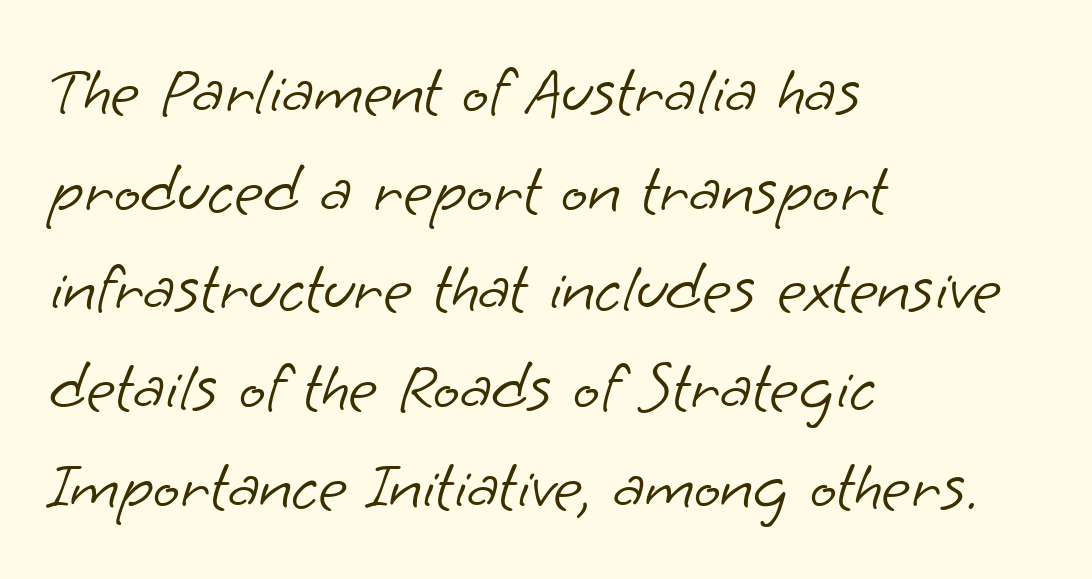
{"serif": "no", "bold": "no", "weight": "light", "width": "normal", "stroke_contrast": "low", "x_height": "small", "monospaced": "no", "underline": "no", "align": "left", "line_spacing": "normal", "line_spacing_ratio": 1.41, "letter_spacing": "normal", "letter_spacing_em": 0.0, "glyph_px": 70}
